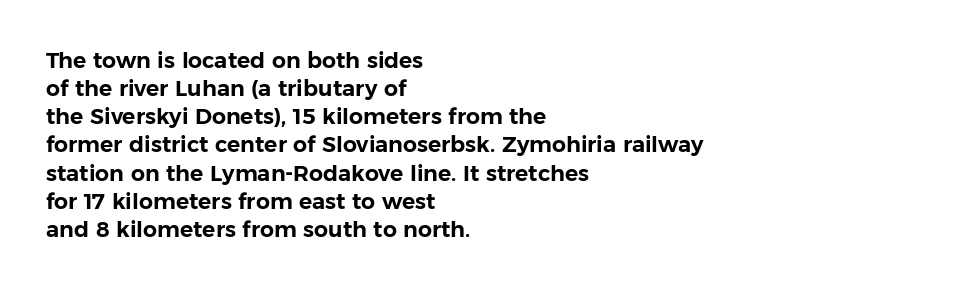
Q: Is the text italic (slanted)? A: No, it is upright.
Q: Is the text underlined? A: No.
Q: How is the paragraph aligned? A: Left-aligned.
Q: Is the spacing between letters normal or unusually wide? A: Normal.
Q: Is the spacing between lines tight, normal or loose? A: Normal.
